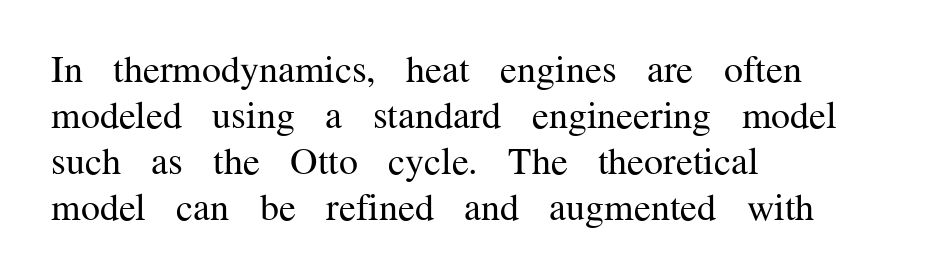
A typesetter would mark this as roman, not italic. The font is comparable to plain body text, perhaps lighter. Descenders are the only things crossing below the line. Letterform terminals end in serifs throughout the passage. Each line starts at the same left margin while the right side varies.
